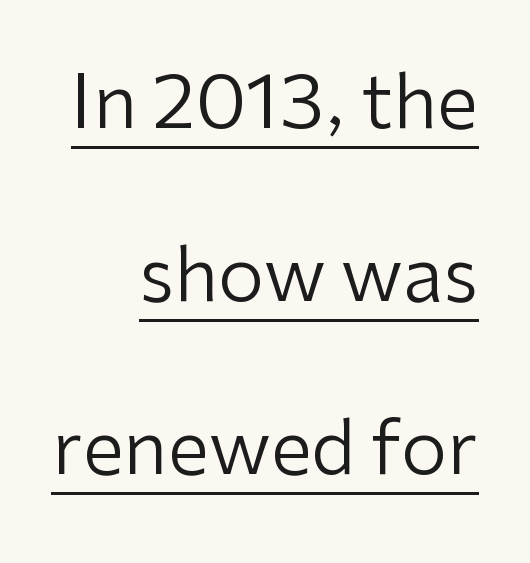
The letters advance in unequal steps, a hallmark of proportional type. The glyphs are accompanied by a horizontal stroke just below them. When letters stand straight like this, we call the style roman or upright. Students, note that the glyphs here touch the page at normal intervals. The leading is generous, giving the passage an open texture.
